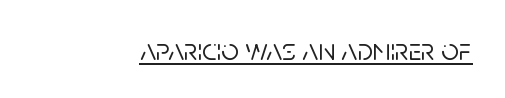
Is this a fixed-width face? No — the glyphs have proportional, varying widths. This sample uses an upright cut, with every glyph sitting square on the baseline. Observe the ordinary spacing: letters are neighbours, not strangers. This is sans-serif lettering, the kind often seen on screens and signage. This rendering features underlined lettering.
